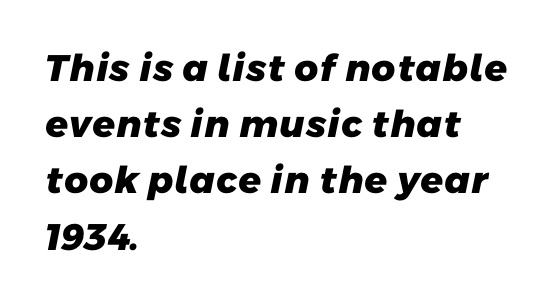
The image shows 37 px heavy sans-serif type; set left-aligned, normal line spacing (1.52x), normal letter spacing, not underlined; low stroke contrast and a medium x-height.
